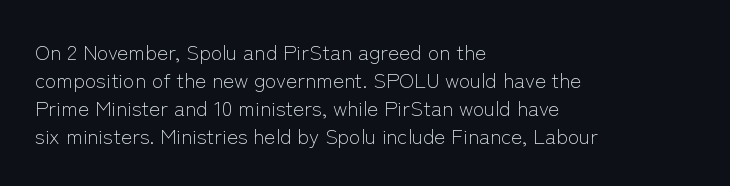
Q: Is the text bold? A: No.
Q: Is the text italic (slanted)? A: No, it is upright.
Q: Is the text underlined? A: No.
Q: How is the paragraph aligned? A: Left-aligned.
Q: Is the spacing between letters normal or unusually wide? A: Normal.
Q: Is the spacing between lines tight, normal or loose? A: Normal.
